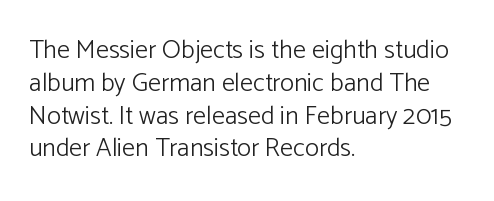
Q: Is the text bold? A: No.
Q: Is the text italic (slanted)? A: No, it is upright.
Q: Is the text underlined? A: No.
Q: How is the paragraph aligned? A: Left-aligned.
Q: Is the spacing between letters normal or unusually wide? A: Normal.
Q: Is the spacing between lines tight, normal or loose? A: Normal.
